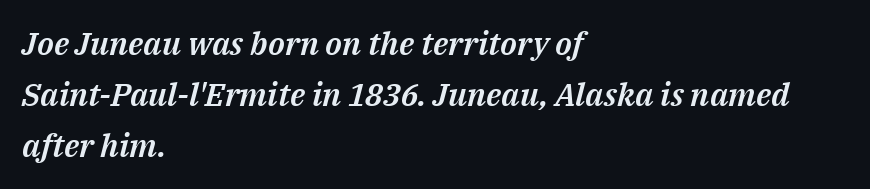
Q: Is the text italic (slanted)? A: Yes, it leans right by about 14 degrees.
Q: Is the text underlined? A: No.
Q: How is the paragraph aligned? A: Left-aligned.
Q: Is the spacing between letters normal or unusually wide? A: Normal.
Q: Is the spacing between lines tight, normal or loose? A: Normal.
Q: Width (condensed, normal, or wide)? A: Normal.
Q: Stroke contrast? A: Medium.
Q: x-height? A: Medium.
Q: Monospaced? A: No.
